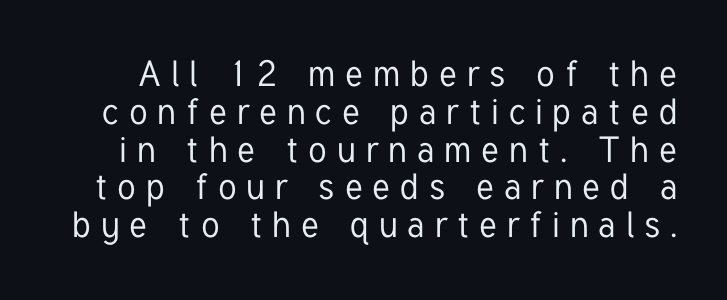
The image shows 36 px condensed sans-serif type, upright; set tight line spacing (1.05x), unusually wide letter spacing (+0.28 em), not underlined; low stroke contrast and a medium x-height.
